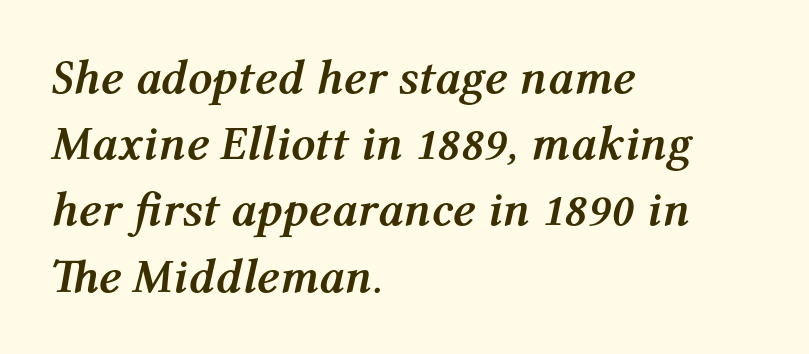
Q: Is the text bold? A: Yes.
Q: Is the text italic (slanted)? A: Yes, it leans right by about 12 degrees.
Q: Is the text underlined? A: No.
Q: How is the paragraph aligned? A: Left-aligned.
Q: Is the spacing between letters normal or unusually wide? A: Normal.
Q: Is the spacing between lines tight, normal or loose? A: Normal.
Q: Width (condensed, normal, or wide)? A: Normal.
Q: Stroke contrast? A: Medium.
Q: x-height? A: Medium.
Q: Monospaced? A: No.
